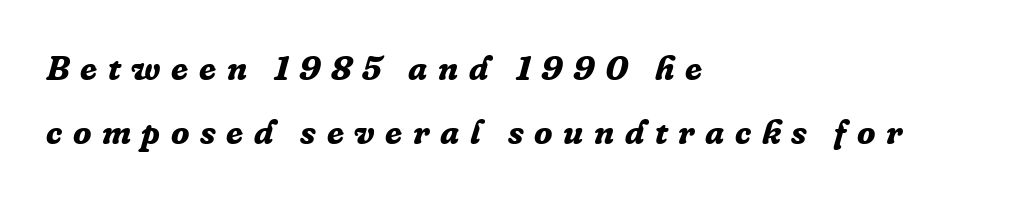
In CSS terms this would be text-align: left. This sample uses a serif face. Look at the tracking — it's clearly loosened, letters drifting apart. A clean baseline with only descenders dipping below it.
